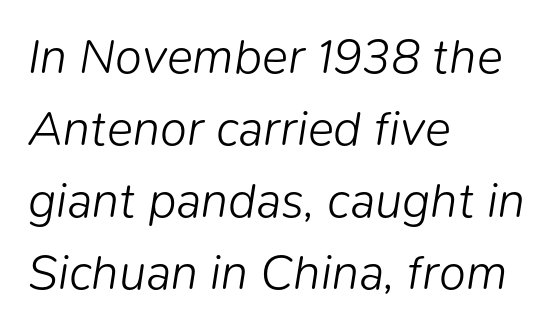
Quick note: underline off. Evenly set lines give the paragraph a standard silhouette. The font's italic variant was chosen for this text. This rendering leaves character spacing at its baseline value. Spacing verdict: proportional, widths tailored to each character.
